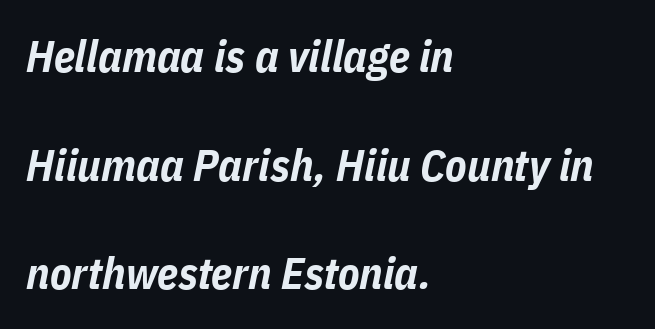
The rendering applies a slant to the glyphs. These lines stack with their left ends in a neat column. The glyphs have the mass of a bold cut. Compared with typical paragraphs, the rows here are farther apart. You could not count columns in this text — the font is proportionally spaced. Plain, unruled lines of type.
